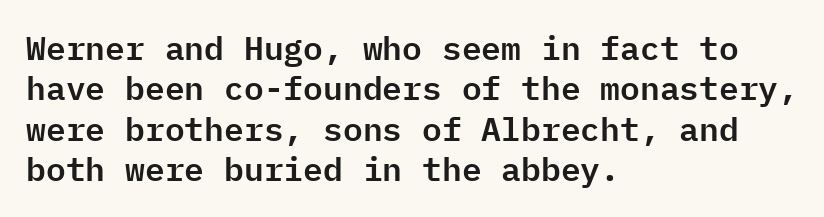
Q: Is the text italic (slanted)? A: No, it is upright.
Q: Is the typeface a serif or a sans-serif typeface? A: Sans-serif.
Q: Is the text underlined? A: No.
Q: How is the paragraph aligned? A: Left-aligned.
Q: Is the spacing between letters normal or unusually wide? A: Normal.
Q: Width (condensed, normal, or wide)? A: Normal.
Q: Stroke contrast? A: Low.
Q: x-height? A: Medium.
Q: Monospaced? A: Yes.
